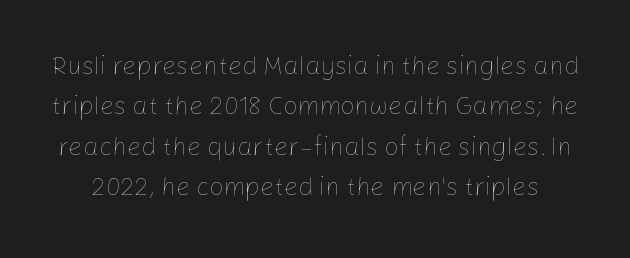
Q: Is the text bold? A: No.
Q: Is the text italic (slanted)? A: No, it is upright.
Q: Is the text underlined? A: No.
Q: Is the spacing between letters normal or unusually wide? A: Normal.
Q: Is the spacing between lines tight, normal or loose? A: Normal.
